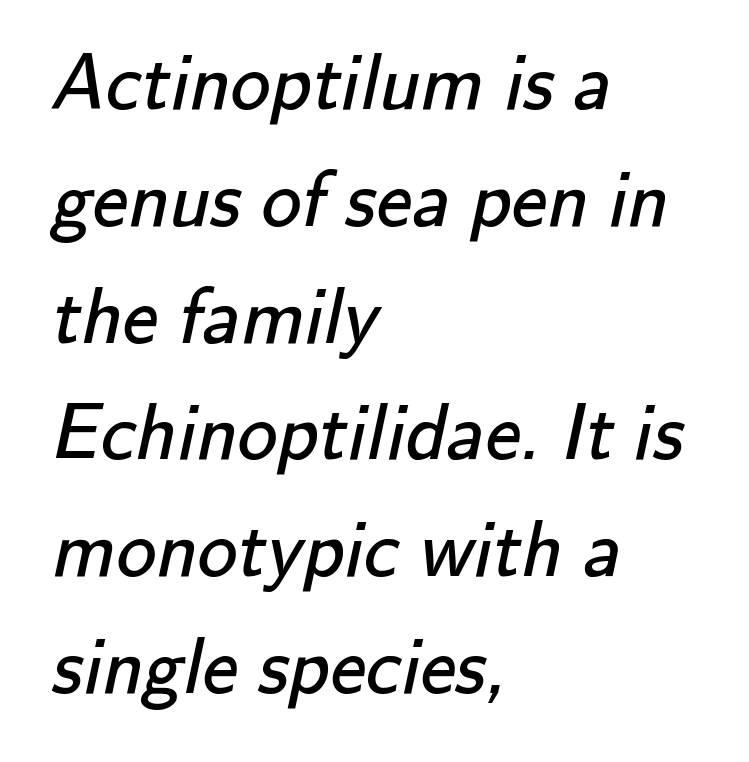
Inter-character spacing is left at the font's built-in metrics. Left-aligned paragraph, ragged on the right. The strokes carry an ordinary text weight at most. A typesetter would label this face a sans. Interline gaps are of average width in this sample. Here the designer chose a conventional face with non-uniform glyph widths.
